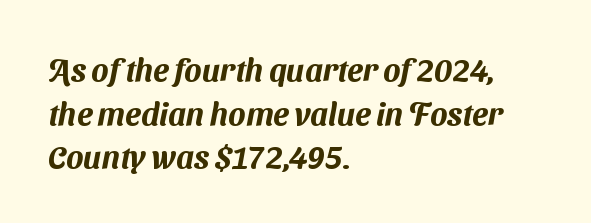
{"serif": "no", "width": "normal", "stroke_contrast": "medium", "x_height": "medium", "monospaced": "no", "underline": "no", "align": "left", "line_spacing": "normal", "line_spacing_ratio": 1.36, "letter_spacing": "normal", "letter_spacing_em": 0.0, "glyph_px": 32}
